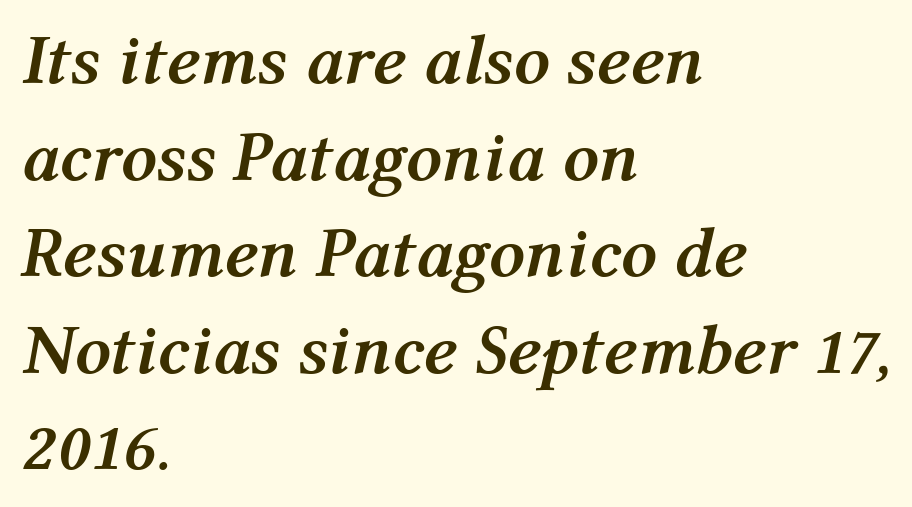
The rendering uses natural spacing where letterforms have individual widths. Italic: yes, the glyphs are oblique. This sample uses plain, unmodified letter spacing. Each glyph is drawn with heavy, bold strokes. Vertical spacing — default. A classic flush-left, rag-right setting is used for this passage.
